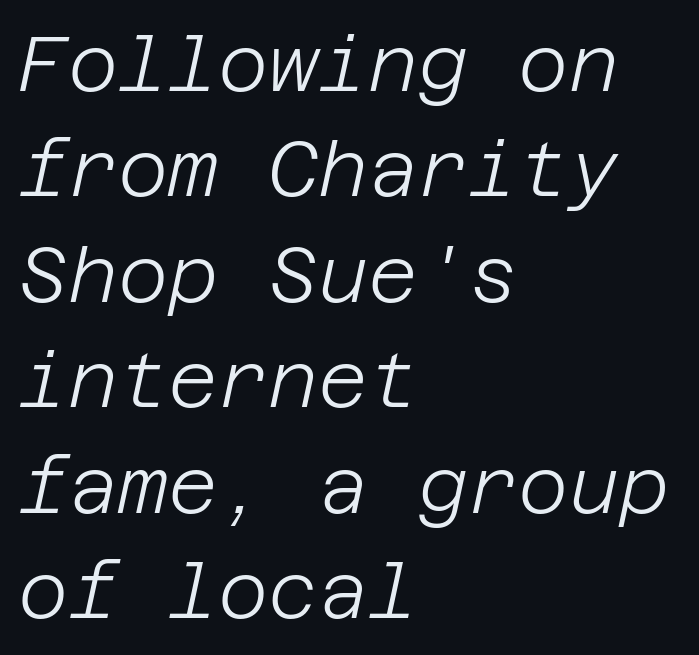
These lines keep a tight, regular rhythm from letter to letter. Line beginnings align vertically; line endings do not. These glyphs show unthickened strokes, regular width or finer. In terms of leading, this rendering sits right in the middle. Letters rest on an invisible, unmarked baseline.
